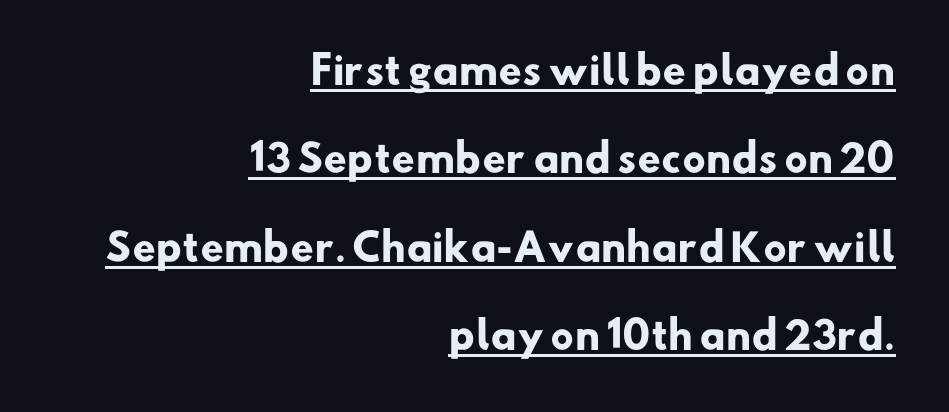
Q: Is the text bold? A: Yes.
Q: Is the typeface a serif or a sans-serif typeface? A: Sans-serif.
Q: Is the text underlined? A: Yes.
Q: How is the paragraph aligned? A: Right-aligned.
Q: Is the spacing between letters normal or unusually wide? A: Normal.
Q: Is the spacing between lines tight, normal or loose? A: Loose.
Q: Width (condensed, normal, or wide)? A: Normal.
Q: Stroke contrast? A: Low.
Q: x-height? A: Small.
Q: Monospaced? A: No.
